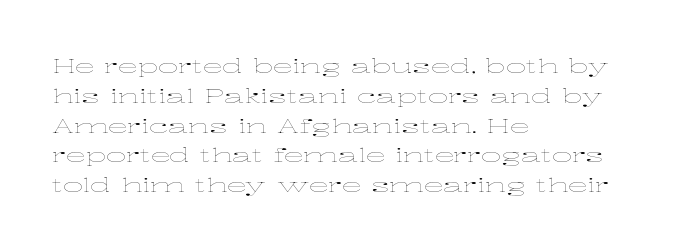
Q: Is the text bold? A: No.
Q: Is the text italic (slanted)? A: No, it is upright.
Q: Is the text underlined? A: No.
Q: How is the paragraph aligned? A: Left-aligned.
Q: Is the spacing between letters normal or unusually wide? A: Normal.
Q: Is the spacing between lines tight, normal or loose? A: Normal.
